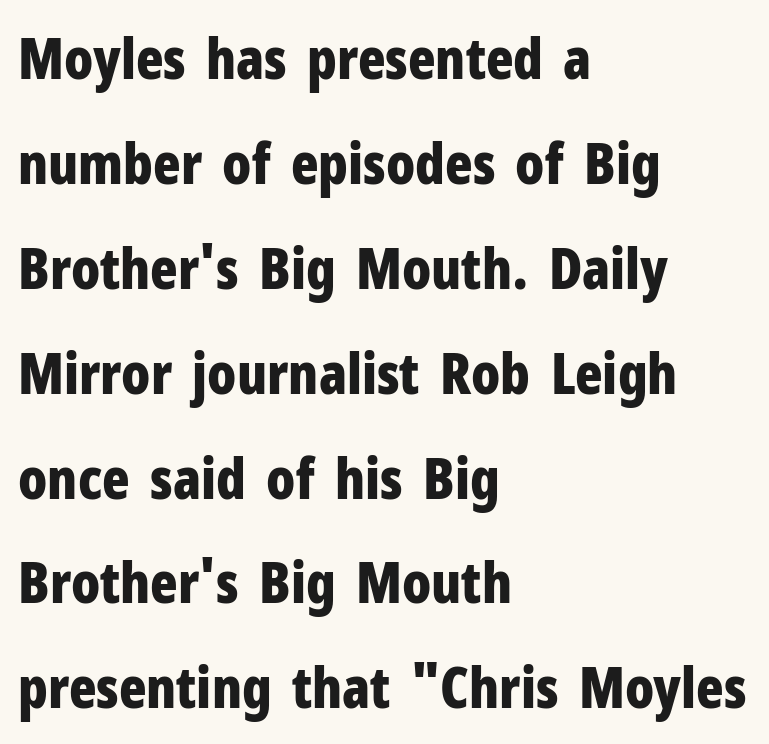
Q: Is the text bold? A: Yes.
Q: Is the text italic (slanted)? A: No, it is upright.
Q: Is the typeface a serif or a sans-serif typeface? A: Sans-serif.
Q: Is the text underlined? A: No.
Q: How is the paragraph aligned? A: Left-aligned.
Q: Is the spacing between letters normal or unusually wide? A: Normal.
Q: Width (condensed, normal, or wide)? A: Condensed.
Q: Stroke contrast? A: Low.
Q: x-height? A: Medium.
Q: Monospaced? A: No.
